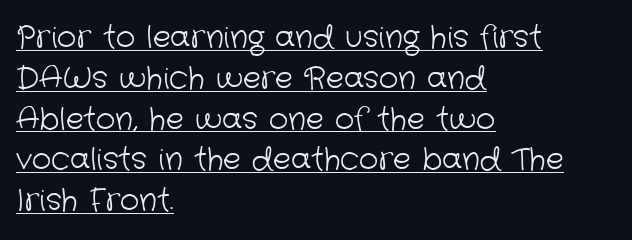
The image shows 30 px light sans-serif type; set left-aligned, normal line spacing (1.36x), normal letter spacing, underlined; low stroke contrast and a medium x-height.
